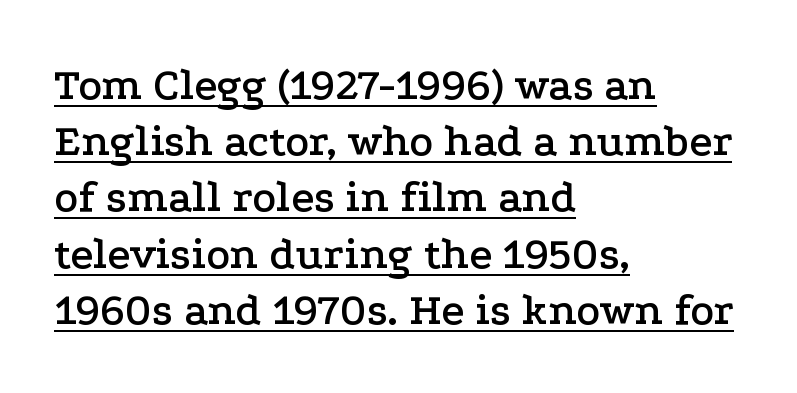
Q: Is the text italic (slanted)? A: No, it is upright.
Q: Is the typeface a serif or a sans-serif typeface? A: Serif.
Q: Is the text underlined? A: Yes.
Q: How is the paragraph aligned? A: Left-aligned.
Q: Is the spacing between letters normal or unusually wide? A: Normal.
Q: Is the spacing between lines tight, normal or loose? A: Normal.
Q: Width (condensed, normal, or wide)? A: Wide.
Q: Stroke contrast? A: Low.
Q: x-height? A: Medium.
Q: Monospaced? A: No.
